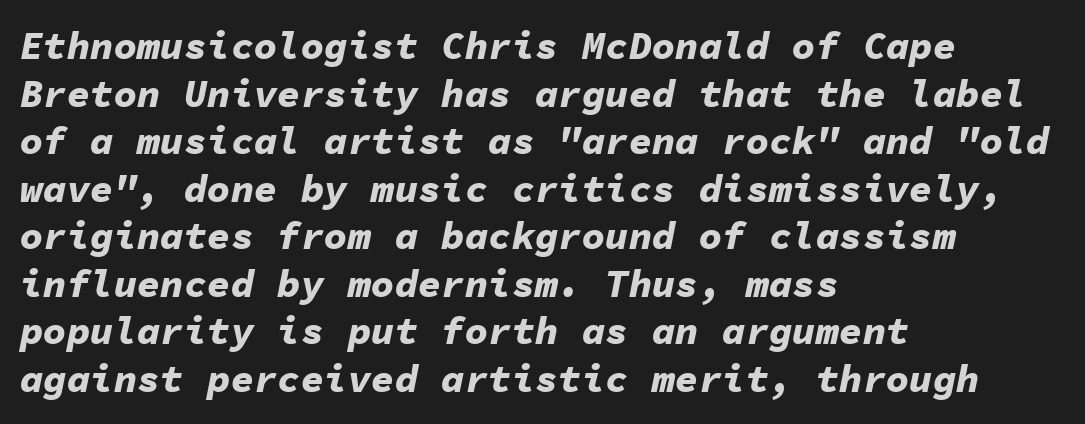
Q: Is the text bold? A: Yes.
Q: Is the text italic (slanted)? A: Yes, it leans right by about 11 degrees.
Q: Is the text underlined? A: No.
Q: How is the paragraph aligned? A: Left-aligned.
Q: Is the spacing between letters normal or unusually wide? A: Normal.
Q: Width (condensed, normal, or wide)? A: Normal.
Q: Stroke contrast? A: Low.
Q: x-height? A: Medium.
Q: Monospaced? A: Yes.
